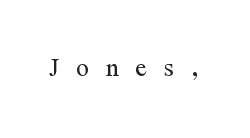
{"serif": "yes", "italic": "no", "bold": "no", "weight": "light", "width": "condensed", "stroke_contrast": "medium", "x_height": "medium", "monospaced": "no", "underline": "no", "letter_spacing": "wide", "letter_spacing_em": 0.49, "glyph_px": 34}
